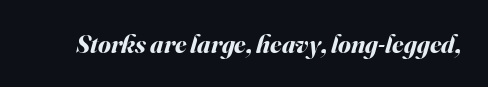
Q: Is the text bold? A: Yes.
Q: Is the text italic (slanted)? A: Yes, it leans right by about 16 degrees.
Q: Is the text underlined? A: No.
Q: Is the spacing between letters normal or unusually wide? A: Normal.
